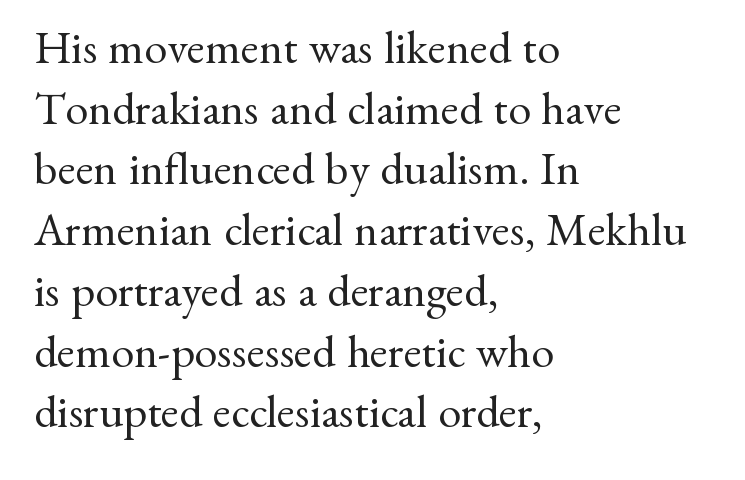
The image shows 46 px regular-weight serif type, upright; set left-aligned, normal line spacing (1.32x), normal letter spacing, not underlined; medium stroke contrast and a small x-height.
